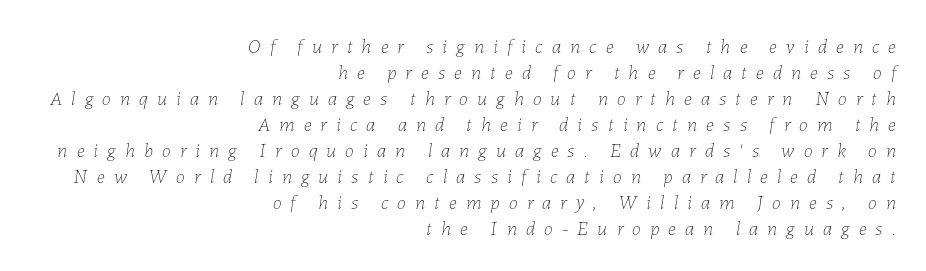
Just letters on the line, the space beneath them empty. Counters stay open thanks to moderate or lighter strokes. Observe the wide spacing: letters keep a clear distance from each other. The rendering applies a slant to the glyphs. Does the copy run flush right? Yes — the right margin is perfectly even.
